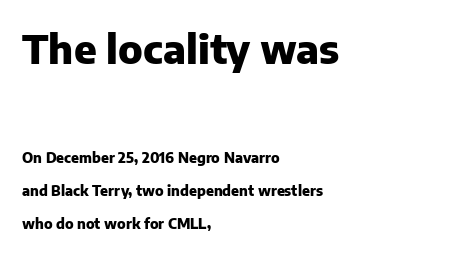
Q: Is the text bold? A: Yes.
Q: Is the text italic (slanted)? A: No, it is upright.
Q: Is the typeface a serif or a sans-serif typeface? A: Sans-serif.
Q: Is the text underlined? A: No.
Q: How is the paragraph aligned? A: Left-aligned.
Q: Is the spacing between letters normal or unusually wide? A: Normal.
Q: Is the spacing between lines tight, normal or loose? A: Loose.
Q: Which block of text is set in a larger size, the first (top) or the second (bottom)? A: The first (top) one.
Q: Width (condensed, normal, or wide)? A: Normal.
Q: Stroke contrast? A: Low.
Q: x-height? A: Medium.
Q: Monospaced? A: No.
